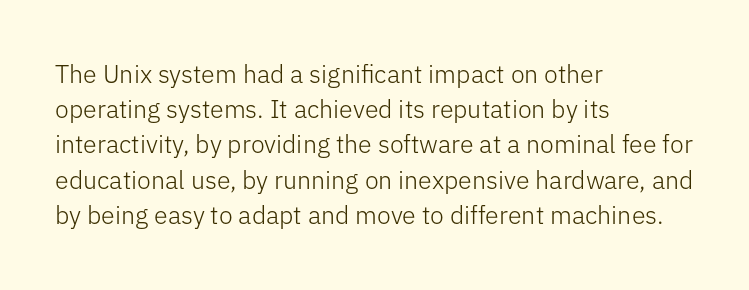
Q: Is the text bold? A: No.
Q: Is the text italic (slanted)? A: No, it is upright.
Q: Is the text underlined? A: No.
Q: How is the paragraph aligned? A: Left-aligned.
Q: Is the spacing between letters normal or unusually wide? A: Normal.
Q: Is the spacing between lines tight, normal or loose? A: Normal.
